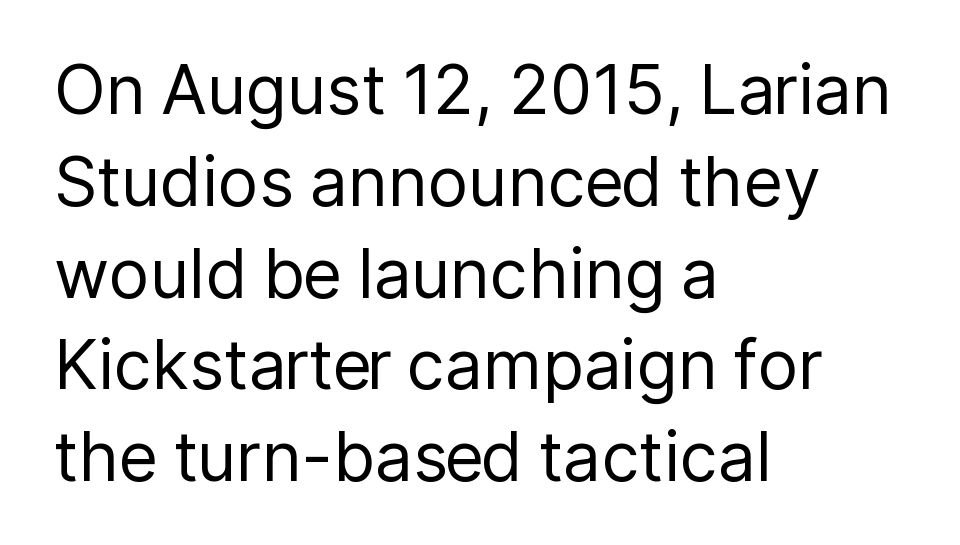
The image shows 68 px regular-weight sans-serif type, upright; set left-aligned, normal line spacing (1.35x), normal letter spacing, not underlined; low stroke contrast and a medium x-height.
